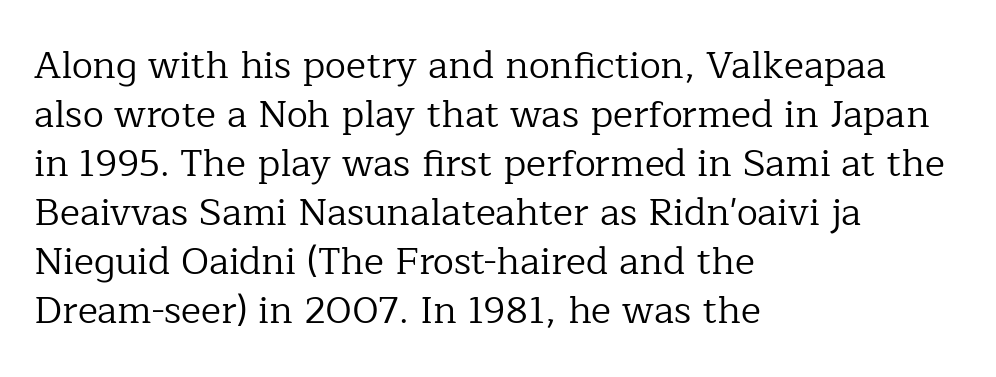
What's the leading like? Ordinary, nothing unusual. Beneath every word, the page is bare. Observe the serifs anchoring each vertical stroke in this sample. Character widths vary here, with narrow letters taking less room than wide ones. The horizontal fit of the characters is conventional and even.
